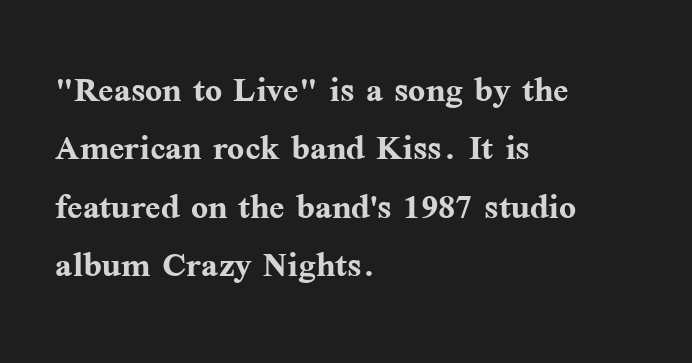
You could call the tracking neutral — neither tight nor loose. This is roman type, the default non-slanted kind. All the whitespace from short lines collects on the right. The gap between lines stays unmarked. Vertical spacing — default. This sample has the flowing, uneven cadence of proportional lettering.
